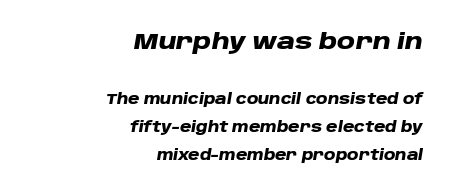
Q: Is the text bold? A: Yes.
Q: Is the text italic (slanted)? A: Yes, it leans right by about 10 degrees.
Q: Is the text underlined? A: No.
Q: How is the paragraph aligned? A: Right-aligned.
Q: Is the spacing between letters normal or unusually wide? A: Normal.
Q: Is the spacing between lines tight, normal or loose? A: Loose.
Q: Which block of text is set in a larger size, the first (top) or the second (bottom)? A: The first (top) one.
